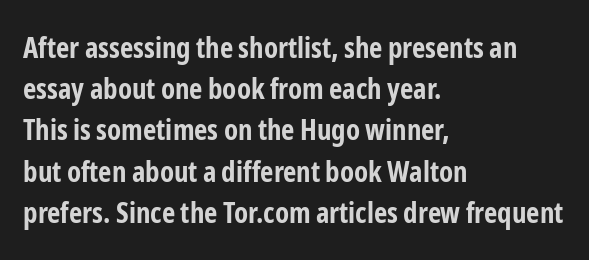
Q: Is the text bold? A: Yes.
Q: Is the text italic (slanted)? A: No, it is upright.
Q: Is the typeface a serif or a sans-serif typeface? A: Sans-serif.
Q: Is the text underlined? A: No.
Q: How is the paragraph aligned? A: Left-aligned.
Q: Is the spacing between letters normal or unusually wide? A: Normal.
Q: Is the spacing between lines tight, normal or loose? A: Normal.
Q: Width (condensed, normal, or wide)? A: Condensed.
Q: Stroke contrast? A: Low.
Q: x-height? A: Medium.
Q: Monospaced? A: No.
